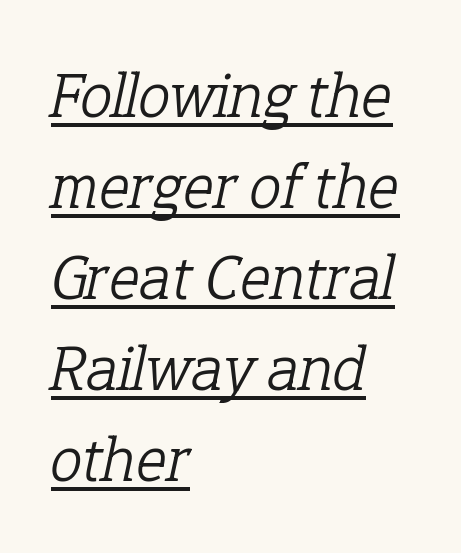
Q: Is the text bold? A: No.
Q: Is the text italic (slanted)? A: Yes, it leans right by about 12 degrees.
Q: Is the typeface a serif or a sans-serif typeface? A: Serif.
Q: Is the text underlined? A: Yes.
Q: How is the paragraph aligned? A: Left-aligned.
Q: Is the spacing between letters normal or unusually wide? A: Normal.
Q: Is the spacing between lines tight, normal or loose? A: Normal.
Q: Width (condensed, normal, or wide)? A: Normal.
Q: Stroke contrast? A: Low.
Q: x-height? A: Medium.
Q: Monospaced? A: No.
